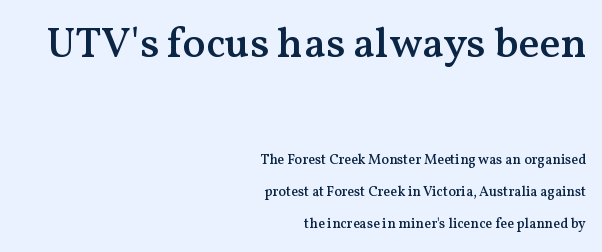
{"serif": "yes", "italic": "no", "bold": "semi", "weight": "semibold", "width": "normal", "stroke_contrast": "medium", "x_height": "medium", "monospaced": "no", "underline": "no", "align": "right", "line_spacing": "loose", "line_spacing_ratio": 2.31, "letter_spacing": "normal", "letter_spacing_em": 0.0, "larger_block": "first", "size_ratio": 3.07, "glyph_px": 43}
